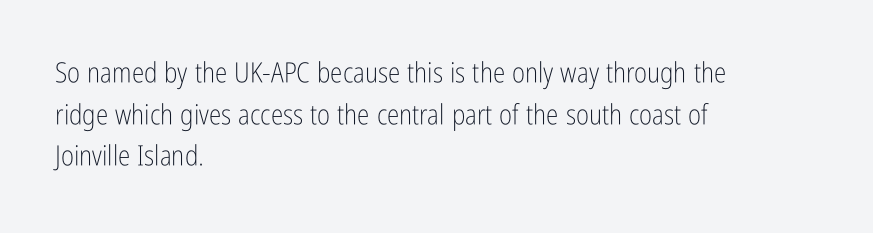
{"serif": "no", "italic": "no", "bold": "no", "weight": "light", "width": "condensed", "stroke_contrast": "low", "x_height": "medium", "monospaced": "no", "underline": "no", "align": "left", "line_spacing": "normal", "line_spacing_ratio": 1.49, "letter_spacing": "normal", "letter_spacing_em": 0.0, "glyph_px": 28}
